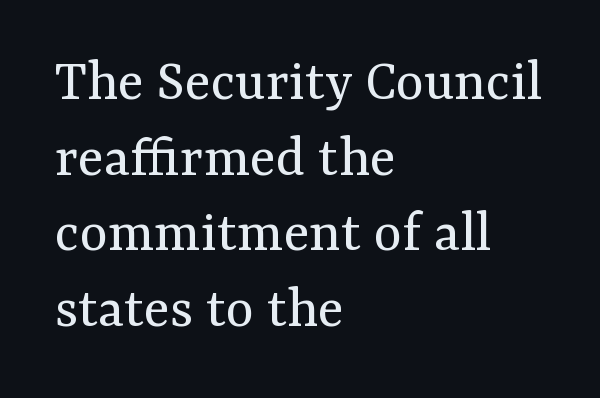
The image shows 60 px regular-weight serif type, upright; set left-aligned, normal line spacing (1.26x), normal letter spacing, not underlined; medium stroke contrast and a medium x-height.
